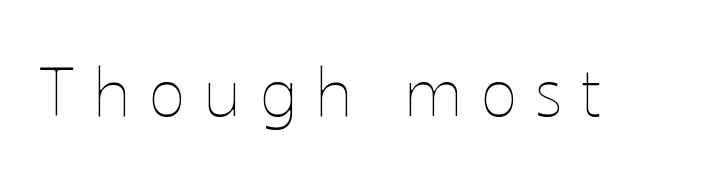
Q: Is the text bold? A: No.
Q: Is the text italic (slanted)? A: No, it is upright.
Q: Is the text underlined? A: No.
Q: Is the spacing between letters normal or unusually wide? A: Unusually wide.
Q: Width (condensed, normal, or wide)? A: Normal.
Q: Stroke contrast? A: Low.
Q: x-height? A: Medium.
Q: Monospaced? A: No.
